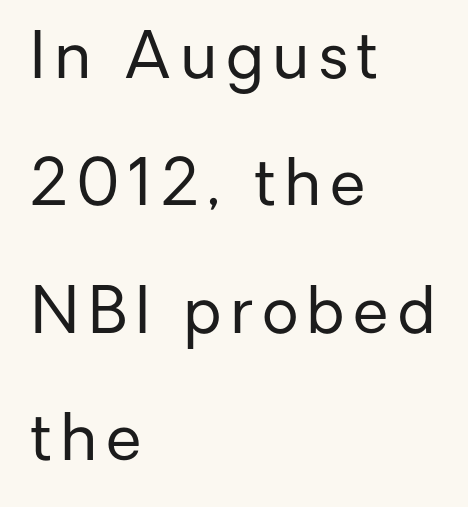
The characters display no serif detailing; their extremities are plain. Nothing heavy about these letters — not bold at all. Typeset ragged right — the left edge is the straight one. A roman cut, with each character standing at attention.
